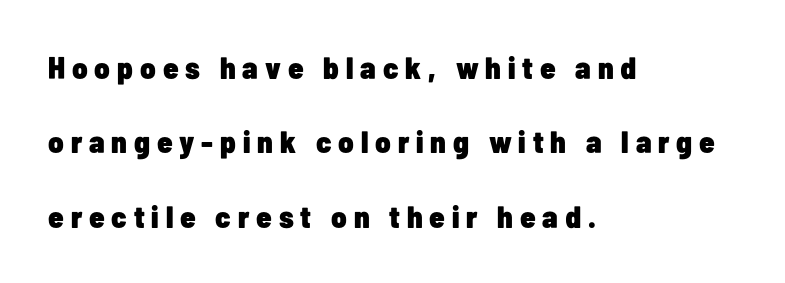
The image shows 31 px heavy, condensed sans-serif type, upright; set left-aligned, loose line spacing (2.4x), unusually wide letter spacing (+0.22 em), not underlined; low stroke contrast and a medium x-height.
